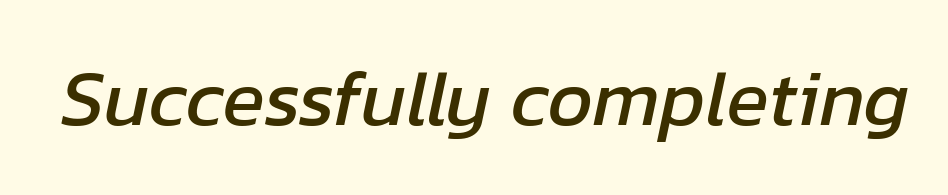
Q: Is the text italic (slanted)? A: Yes, it leans right by about 12 degrees.
Q: Is the text underlined? A: No.
Q: Is the spacing between letters normal or unusually wide? A: Normal.
Q: Width (condensed, normal, or wide)? A: Normal.
Q: Stroke contrast? A: Low.
Q: x-height? A: Medium.
Q: Monospaced? A: No.
